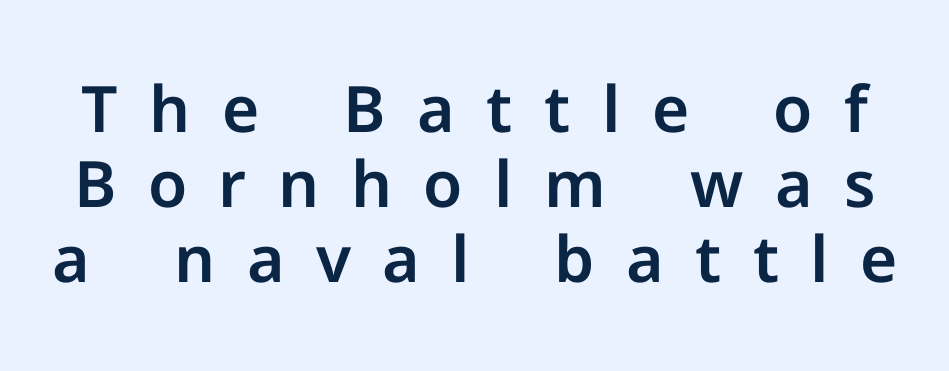
Q: Is the text italic (slanted)? A: No, it is upright.
Q: Is the typeface a serif or a sans-serif typeface? A: Sans-serif.
Q: Is the text underlined? A: No.
Q: Is the spacing between letters normal or unusually wide? A: Unusually wide.
Q: Width (condensed, normal, or wide)? A: Normal.
Q: Stroke contrast? A: Low.
Q: x-height? A: Medium.
Q: Monospaced? A: No.
